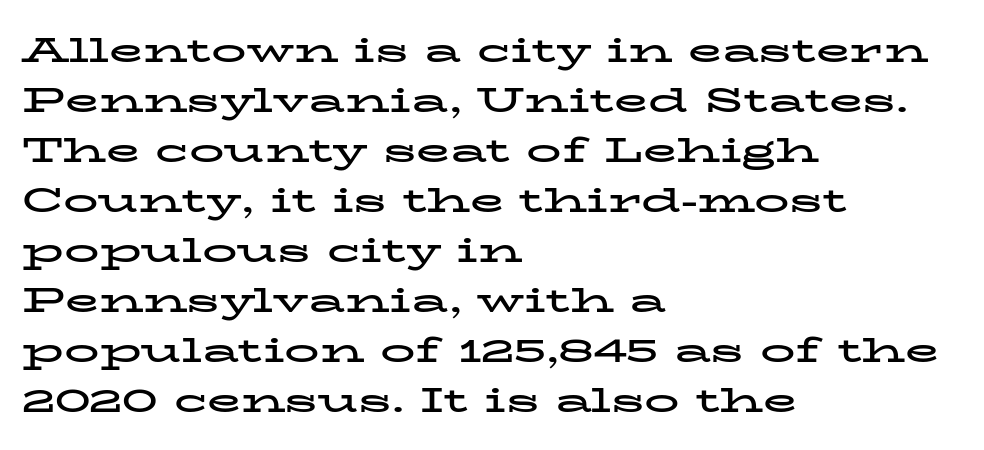
You can tell it's not italic because the verticals are truly vertical. On the weight axis this lands at bold, roughly 700. Rows of type keep a routine distance in the vertical direction. Font category for this specimen: serif.
